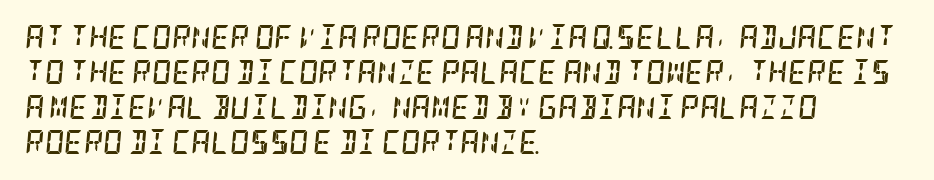
{"italic": "yes", "lean": "right", "slant_degrees": 5, "bold": "yes", "underline": "no", "align": "left", "line_spacing": "normal", "line_spacing_ratio": 1.46, "letter_spacing": "normal", "letter_spacing_em": 0.0, "glyph_px": 24}
